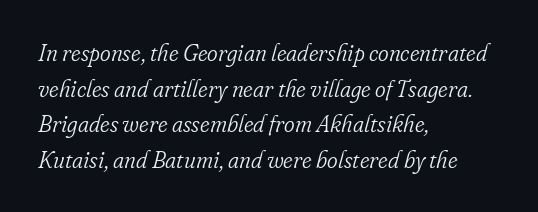
Q: Is the text bold? A: No.
Q: Is the text italic (slanted)? A: Yes, it leans right by about 16 degrees.
Q: Is the text underlined? A: No.
Q: How is the paragraph aligned? A: Left-aligned.
Q: Is the spacing between letters normal or unusually wide? A: Normal.
Q: Is the spacing between lines tight, normal or loose? A: Normal.
